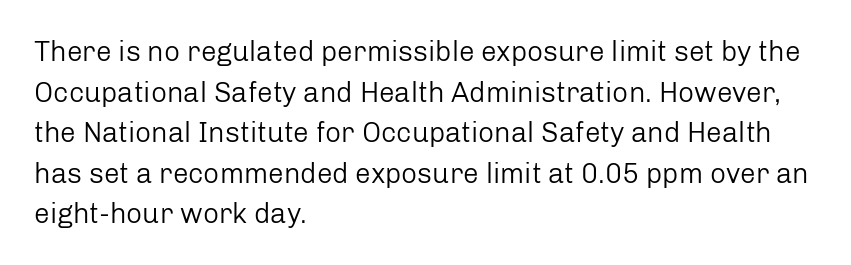
Q: Is the text bold? A: No.
Q: Is the text italic (slanted)? A: No, it is upright.
Q: Is the typeface a serif or a sans-serif typeface? A: Sans-serif.
Q: Is the text underlined? A: No.
Q: How is the paragraph aligned? A: Left-aligned.
Q: Is the spacing between letters normal or unusually wide? A: Normal.
Q: Is the spacing between lines tight, normal or loose? A: Normal.
Q: Width (condensed, normal, or wide)? A: Normal.
Q: Stroke contrast? A: Low.
Q: x-height? A: Medium.
Q: Monospaced? A: No.
